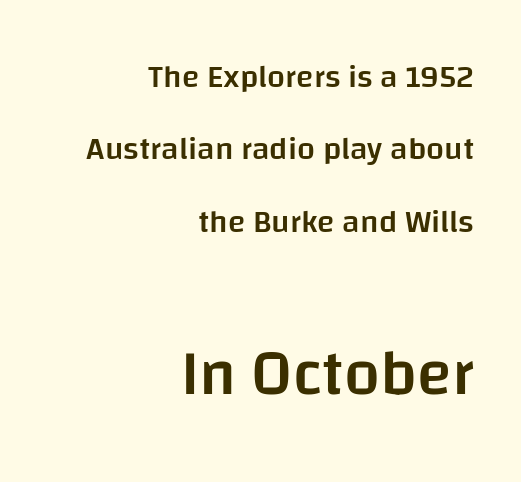
Leading: increased. The passage shown is not underscored anywhere. Look at the tracking — it's just the regular setting, nothing added. The rendering uses a semibold face; strokes are thickened but not to full bold.
